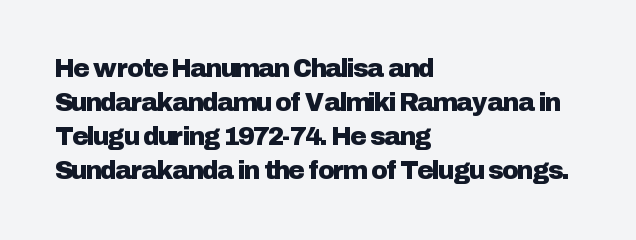
These lines were composed using upright roman letters. Line beginnings align vertically; line endings do not. Quick note: underline off. Nobody touched the tracking dial on this one. Leading matches the norm, producing a regular column.
